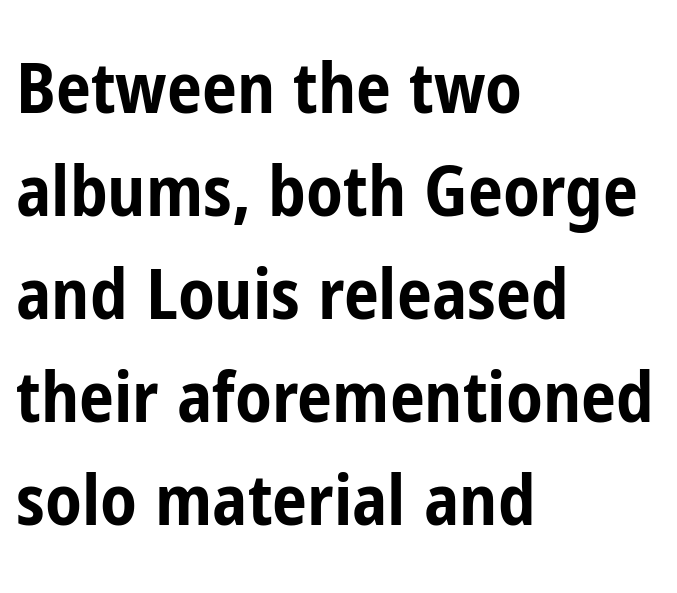
The image shows 70 px bold, condensed sans-serif type, upright; set left-aligned, normal line spacing (1.47x), normal letter spacing, not underlined; low stroke contrast and a medium x-height.
